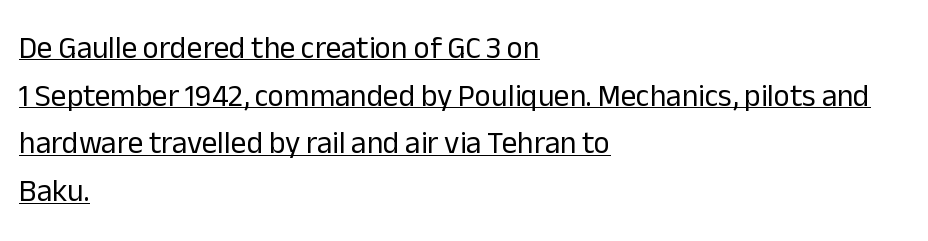
The image shows 31 px regular-weight sans-serif type, upright; set left-aligned, normal line spacing (1.54x), normal letter spacing, underlined; low stroke contrast and a medium x-height.
